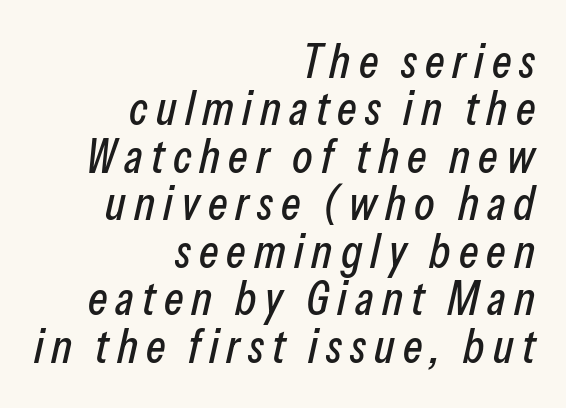
{"italic": "yes", "lean": "right", "slant_degrees": 13, "width": "condensed", "stroke_contrast": "low", "x_height": "medium", "monospaced": "no", "underline": "no", "align": "right", "line_spacing": "tight", "line_spacing_ratio": 1.01, "glyph_px": 47}
